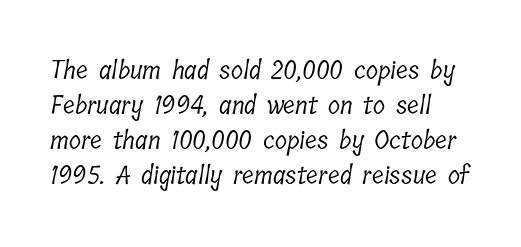
The rows are spaced the way most documents space them. Letters have the restrained weight of plain body copy at most. Honestly, the letter spacing is just normal — you wouldn't notice it. The baseline area is clear.
